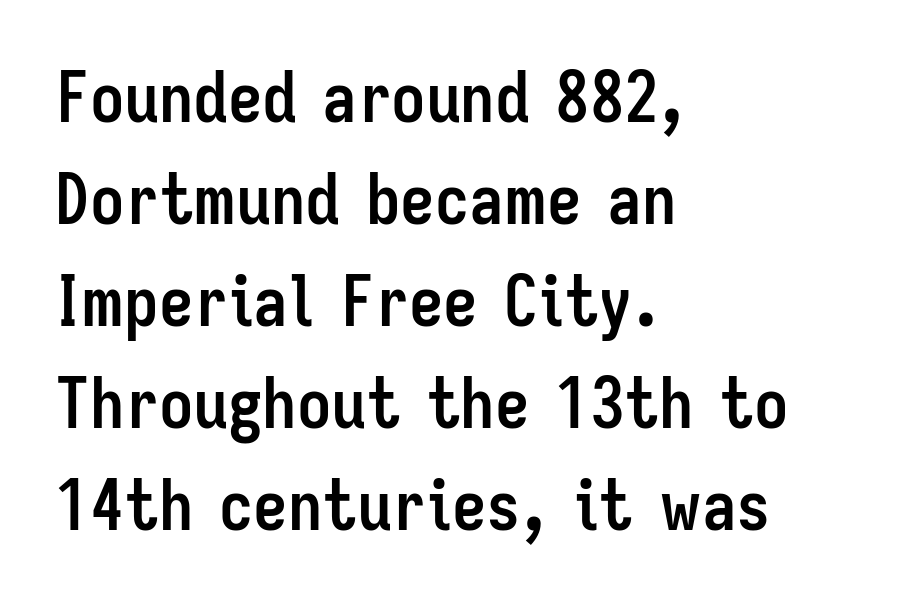
The image shows 69 px semibold, condensed sans-serif type, upright; set left-aligned, normal line spacing (1.48x), normal letter spacing, not underlined; low stroke contrast and a medium x-height.
